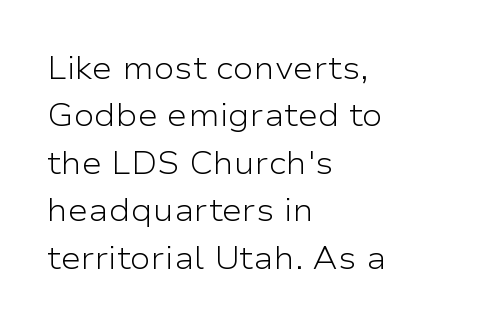
The rendering uses natural spacing where letterforms have individual widths. The words here are not underlined. A classic flush-left, rag-right setting is used for this passage. Line spacing here is normal. Weight: regular or lighter.
